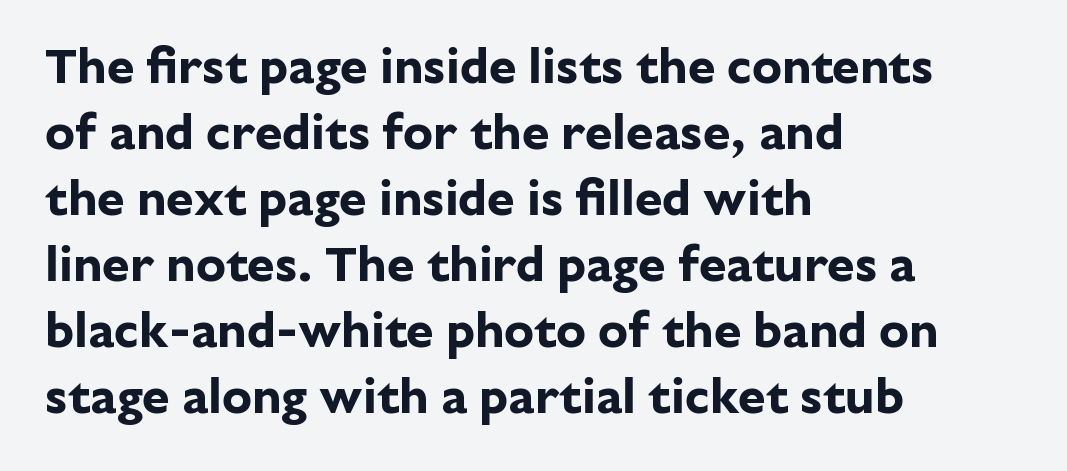
The paragraph has a hard left edge and a soft right edge. You could not count columns in this text — the font is proportionally spaced. Notice how the stems are strictly vertical — no italics here. The rows are spaced the way most documents space them.
